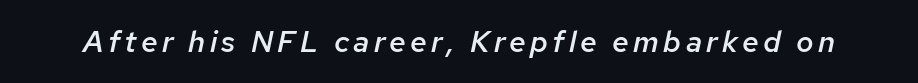
These lines were composed using italics. Here the designer chose a conventional face with non-uniform glyph widths. Heft: intermediate — a semibold. Beneath every word, the page is bare.
